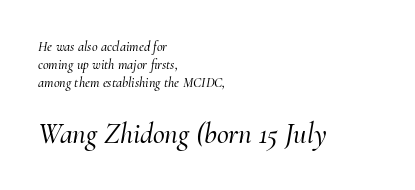
Character size in the trailing block exceeds that of the leading block. The space between consecutive lines is moderate. Looking at the ascenders, they clearly lean. Decoration check: the copy has no underline. A serif font was chosen for this passage. Nothing unusual about the tracking: characters are spaced as the font intends.
